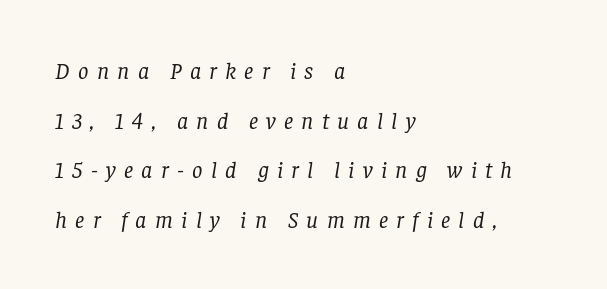
The image shows 23 px text type, italic (leaning right); set left-aligned, loose line spacing (2.16x), unusually wide letter spacing (+0.36 em), not underlined.
